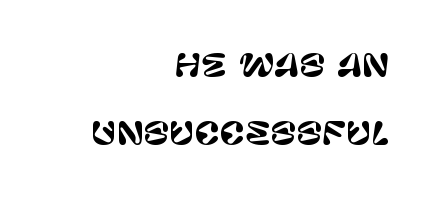
Q: Is the text italic (slanted)? A: Yes.
Q: Is the typeface a serif or a sans-serif typeface? A: Sans-serif.
Q: Is the text underlined? A: No.
Q: How is the paragraph aligned? A: Right-aligned.
Q: Is the spacing between letters normal or unusually wide? A: Normal.
Q: Is the spacing between lines tight, normal or loose? A: Loose.
Q: Width (condensed, normal, or wide)? A: Normal.
Q: Stroke contrast? A: Low.
Q: x-height? A: Large.
Q: Monospaced? A: No.
